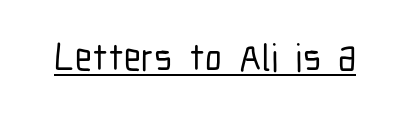
{"serif": "no", "italic": "no", "width": "condensed", "stroke_contrast": "low", "x_height": "medium", "monospaced": "no", "underline": "yes", "letter_spacing": "normal", "letter_spacing_em": 0.0, "glyph_px": 38}
